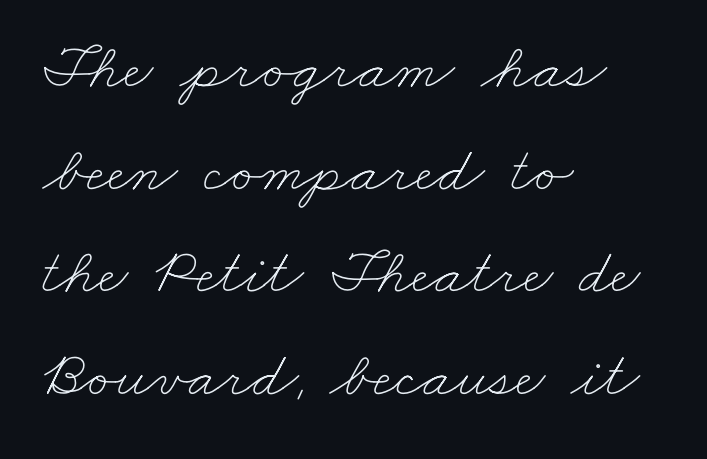
Q: Is the text bold? A: No.
Q: Is the text underlined? A: No.
Q: How is the paragraph aligned? A: Left-aligned.
Q: Is the spacing between letters normal or unusually wide? A: Normal.
Q: Is the spacing between lines tight, normal or loose? A: Normal.
Q: Width (condensed, normal, or wide)? A: Wide.
Q: Stroke contrast? A: Low.
Q: x-height? A: Small.
Q: Monospaced? A: No.
